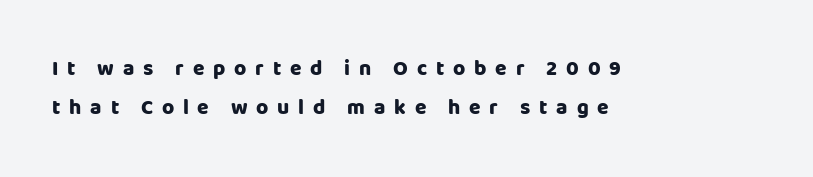
The image shows 21 px bold type, upright; set left-aligned, line spacing 1.84x, unusually wide letter spacing (+0.42 em), not underlined.
